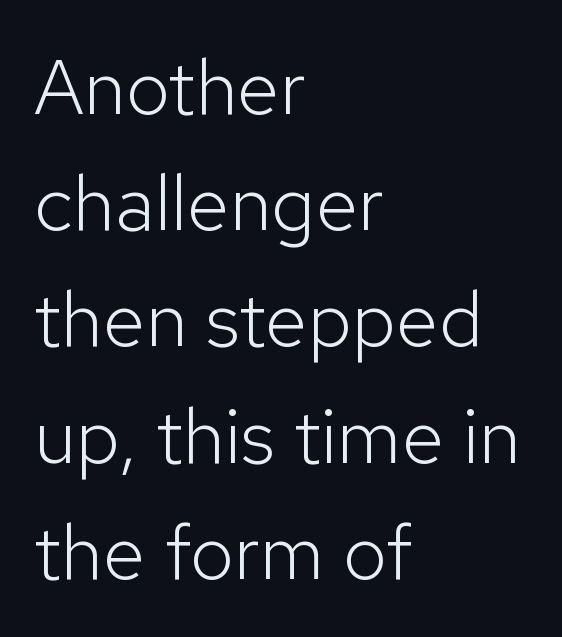
Is the block centered? No — it sits flush against the left margin. Nobody drew a line under any word here. The gaps between neighbouring characters are ordinary and unremarkable. This sample uses a sans-serif face. No heavy texture on the line: the type isn't bold.
